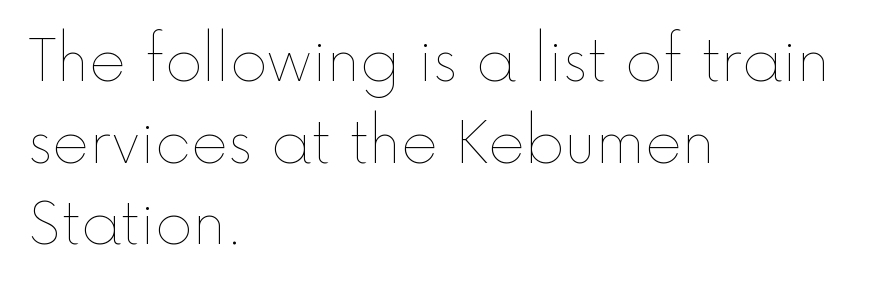
Q: Is the text bold? A: No.
Q: Is the text italic (slanted)? A: No, it is upright.
Q: Is the text underlined? A: No.
Q: How is the paragraph aligned? A: Left-aligned.
Q: Is the spacing between letters normal or unusually wide? A: Normal.
Q: Is the spacing between lines tight, normal or loose? A: Normal.
Q: Width (condensed, normal, or wide)? A: Normal.
Q: x-height? A: Medium.
Q: Monospaced? A: No.
